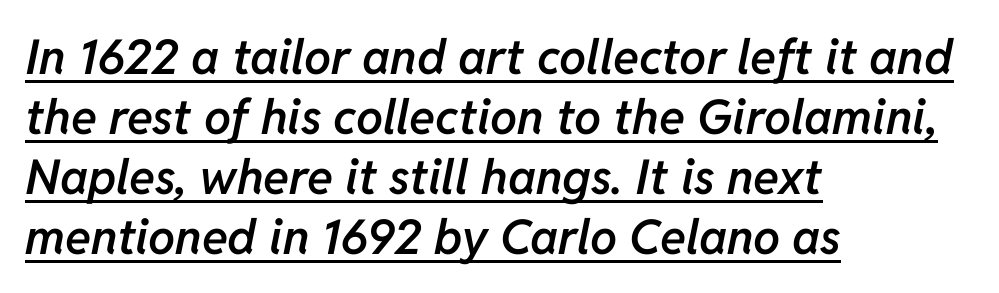
The image shows 48 px semibold type, italic (leaning right); set left-aligned, normal line spacing (1.25x), normal letter spacing, underlined; low stroke contrast and a medium x-height.
